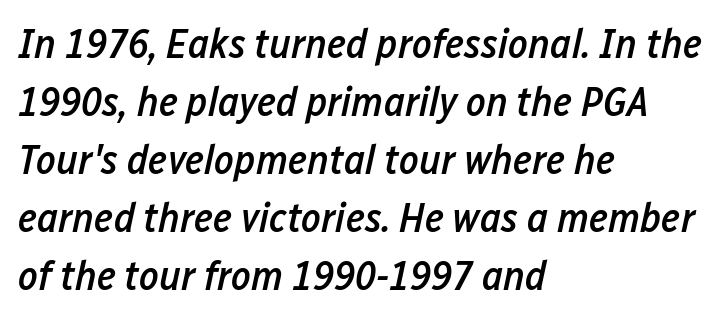
Q: Is the text bold? A: Semi-bold.
Q: Is the text italic (slanted)? A: Yes, it leans right by about 12 degrees.
Q: Is the text underlined? A: No.
Q: How is the paragraph aligned? A: Left-aligned.
Q: Is the spacing between letters normal or unusually wide? A: Normal.
Q: Is the spacing between lines tight, normal or loose? A: Normal.
Q: Width (condensed, normal, or wide)? A: Condensed.
Q: Stroke contrast? A: Low.
Q: x-height? A: Medium.
Q: Monospaced? A: No.
